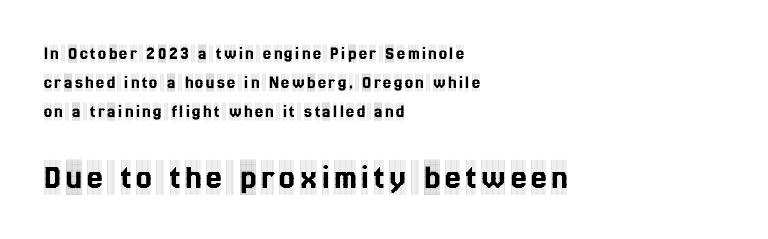
What kind of face is this? One with serifs. The space beneath each line is pristine and unruled. The rendering uses natural spacing where letterforms have individual widths. Left-aligned paragraph, ragged on the right. Compared with typical paragraphs, the rows here are spaced about the same. Look at the glyph heights: the lower group is clearly the bigger setting.
